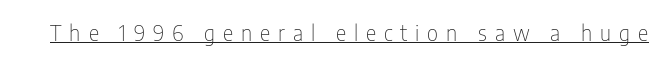
{"italic": "no", "bold": "no", "underline": "yes", "letter_spacing": "wide", "letter_spacing_em": 0.36, "glyph_px": 22}
